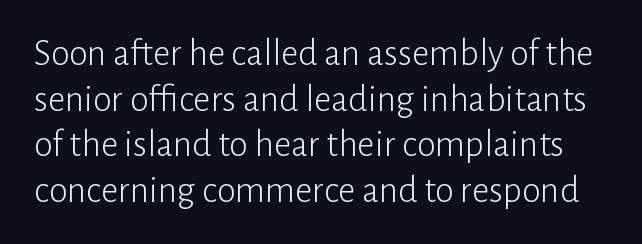
Character widths vary here, with narrow letters taking less room than wide ones. The glyphs are unaccompanied by any horizontal stroke below them. Designer's note — italics off, roman on. The face used here is a sans, in the tradition of grotesques and geometrics.
